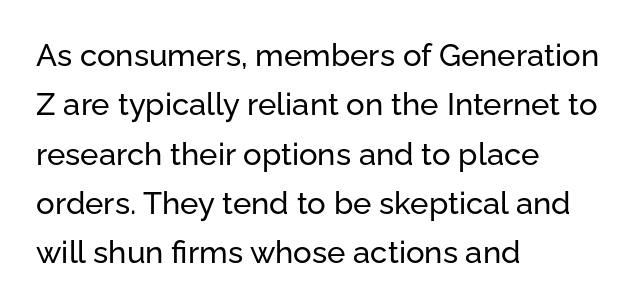
The specimen omits any rule beneath the text block's lines. Letterform terminals end flat and unadorned throughout the passage. Looks like regular typesetting: each glyph gets only the width it needs. How are the letters spaced? Ordinarily, with no added tracking. Line beginnings align vertically; line endings do not.
